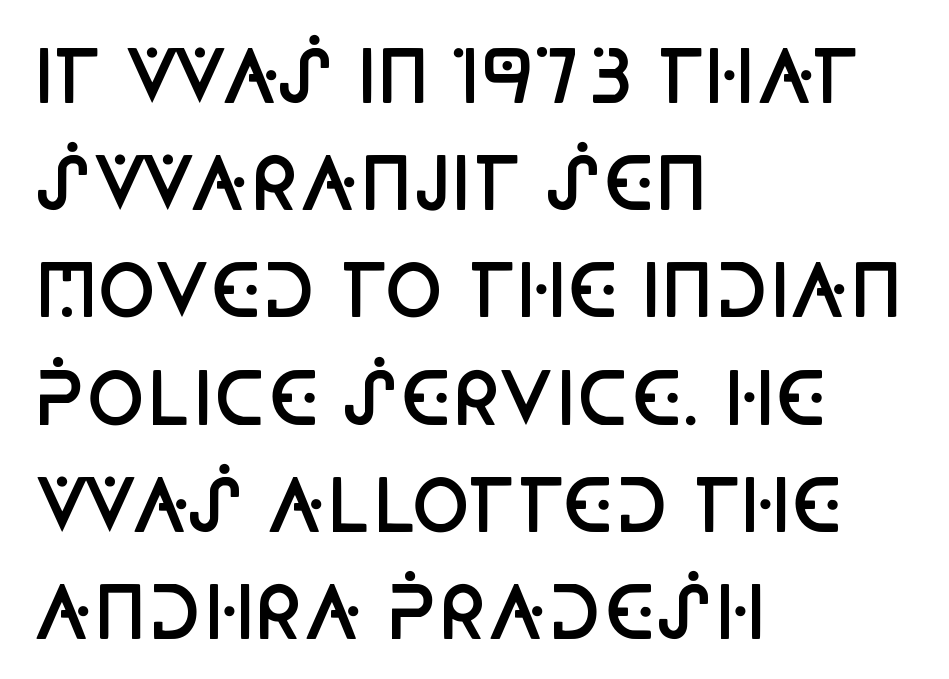
Observe the absence of serifs on each vertical stroke in this sample. Weight check: semibold — heavier than regular, not quite bold. Do the characters align in a grid? No, the font is proportional. The rag falls on the right side of this text block. Tall strokes in this sample are plumb rather than angled. Regular leading.
